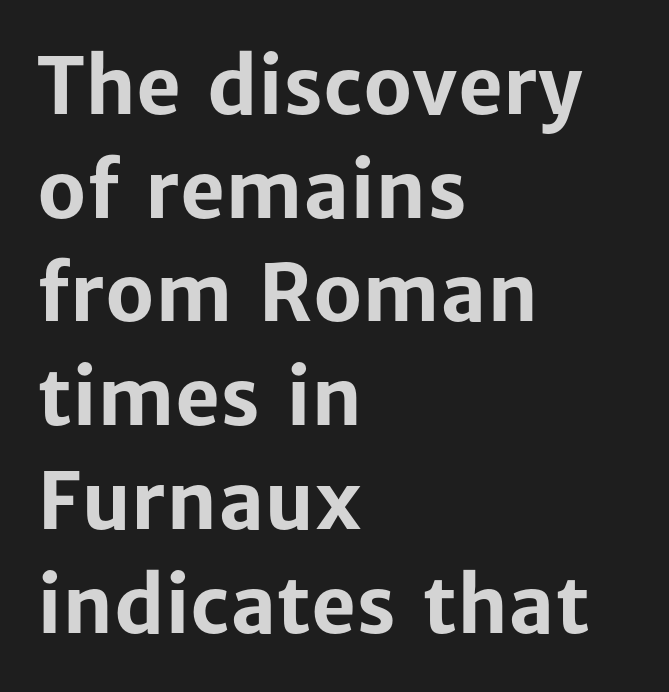
Q: Is the text bold? A: Yes.
Q: Is the text italic (slanted)? A: No, it is upright.
Q: Is the typeface a serif or a sans-serif typeface? A: Sans-serif.
Q: Is the text underlined? A: No.
Q: How is the paragraph aligned? A: Left-aligned.
Q: Is the spacing between letters normal or unusually wide? A: Normal.
Q: Is the spacing between lines tight, normal or loose? A: Normal.
Q: Width (condensed, normal, or wide)? A: Normal.
Q: Stroke contrast? A: Low.
Q: x-height? A: Medium.
Q: Monospaced? A: No.
